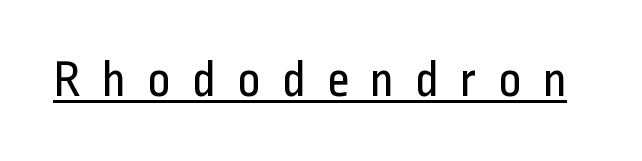
The image shows 51 px regular-weight, condensed sans-serif type, upright; set unusually wide letter spacing (+0.39 em), underlined; low stroke contrast and a medium x-height.
